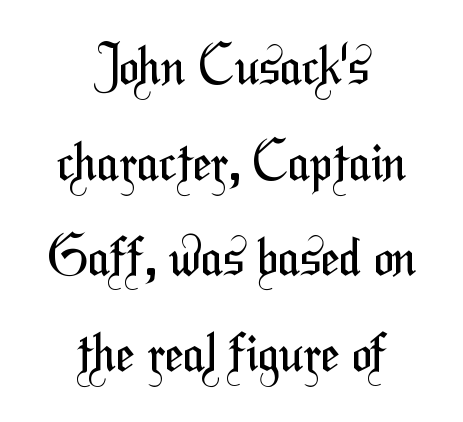
Do the characters align in a grid? No, the font is proportional. Default kerning and tracking; the words read as compact shapes. Just letters on the line, the space beneath them empty. What kind of face is this? One without serifs — a sans. Caption: face not bold, strokes unweighted.
